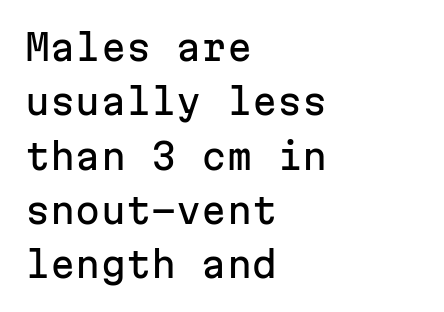
{"serif": "no", "italic": "no", "width": "normal", "stroke_contrast": "low", "x_height": "medium", "monospaced": "yes", "underline": "no", "align": "left", "line_spacing": "normal", "line_spacing_ratio": 1.51, "letter_spacing": "normal", "letter_spacing_em": 0.0, "glyph_px": 36}
